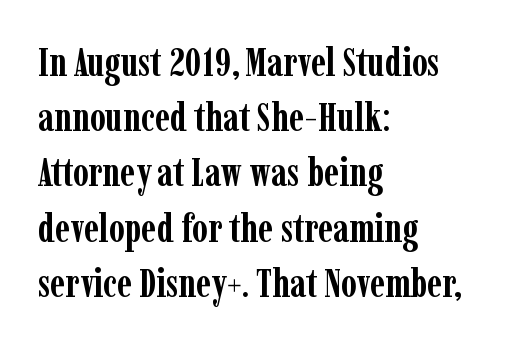
Q: Is the text bold? A: Yes.
Q: Is the text italic (slanted)? A: No, it is upright.
Q: Is the typeface a serif or a sans-serif typeface? A: Serif.
Q: Is the text underlined? A: No.
Q: How is the paragraph aligned? A: Left-aligned.
Q: Is the spacing between letters normal or unusually wide? A: Normal.
Q: Is the spacing between lines tight, normal or loose? A: Normal.
Q: Width (condensed, normal, or wide)? A: Condensed.
Q: Stroke contrast? A: Low.
Q: x-height? A: Medium.
Q: Monospaced? A: No.
